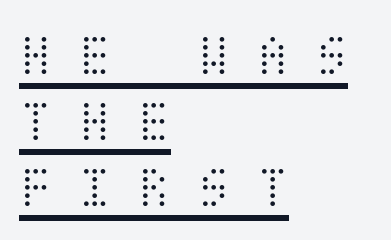
The image shows 60 px light, condensed type, upright; set left-aligned, tight line spacing (1.1x), unusually wide letter spacing (+0.44 em), underlined; medium stroke contrast and a large x-height.
